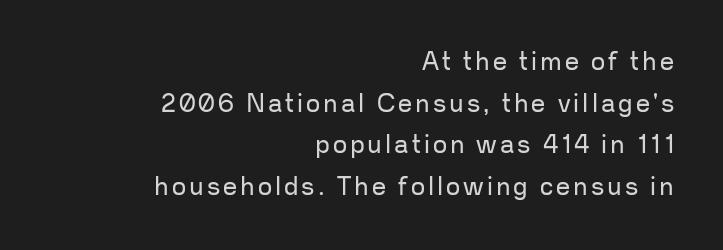
Students, observe: this is what conventionally led text looks like. Ascenders rise straight up at ninety degrees. Horizontally, the lines are justified to the trailing edge only. On a weight scale, this lands at 450 or below.
